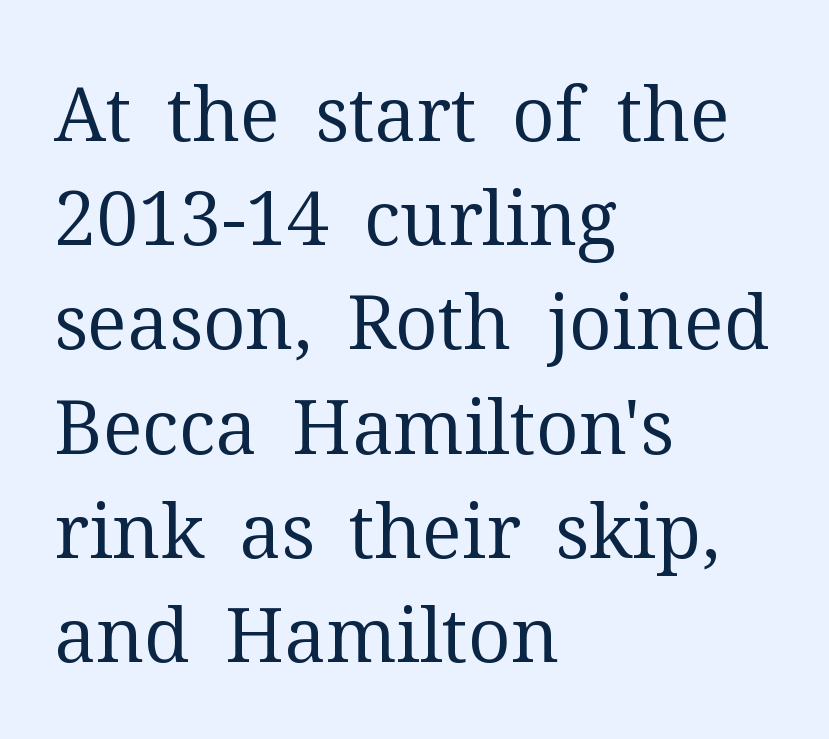
Q: Is the text bold? A: No.
Q: Is the text italic (slanted)? A: No, it is upright.
Q: Is the typeface a serif or a sans-serif typeface? A: Serif.
Q: Is the text underlined? A: No.
Q: How is the paragraph aligned? A: Left-aligned.
Q: Is the spacing between letters normal or unusually wide? A: Normal.
Q: Is the spacing between lines tight, normal or loose? A: Normal.
Q: Width (condensed, normal, or wide)? A: Normal.
Q: Stroke contrast? A: Medium.
Q: x-height? A: Medium.
Q: Monospaced? A: No.
